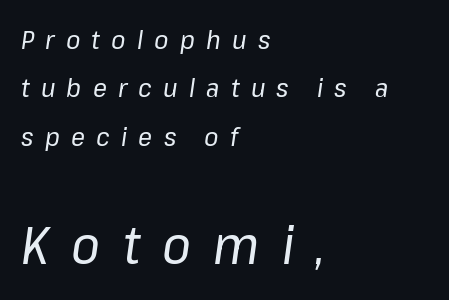
{"italic": "yes", "lean": "right", "slant_degrees": 8, "bold": "no", "weight": "regular", "width": "normal", "stroke_contrast": "low", "x_height": "medium", "monospaced": "no", "underline": "no", "align": "left", "line_spacing_ratio": 1.86, "letter_spacing": "wide", "letter_spacing_em": 0.43, "larger_block": "second", "size_ratio": 2.0, "glyph_px": 52}
